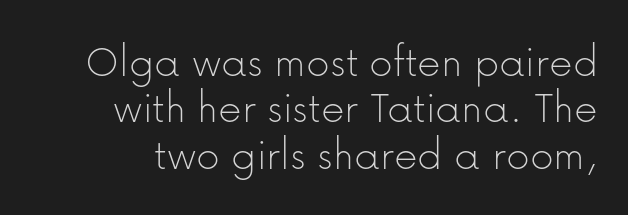
The image shows 46 px thin sans-serif type, upright; set tight line spacing (1.01x), normal letter spacing, not underlined; low stroke contrast and a medium x-height.
